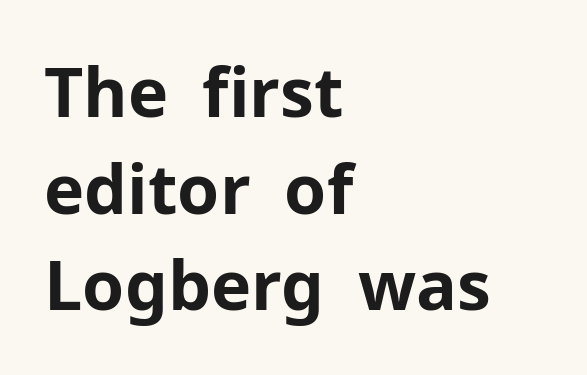
The image shows 68 px bold sans-serif type, upright; set left-aligned, normal line spacing (1.42x), normal letter spacing, not underlined; low stroke contrast and a medium x-height.
